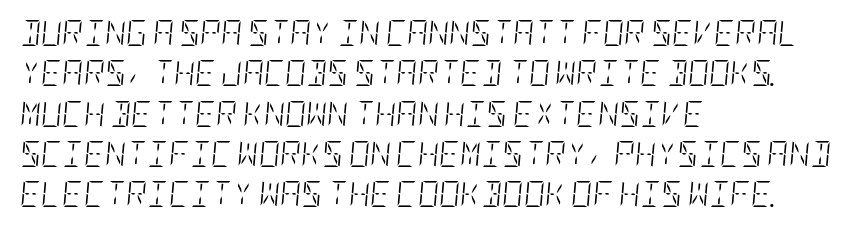
Short and long lines alike share a common starting point at left. Whoever set this chose a conventional vertical rhythm. Each stroke keeps to a modest, everyday thickness or less. Rendered with sloped, italic letterforms. The baseline area is clear. Letter spacing: default.
